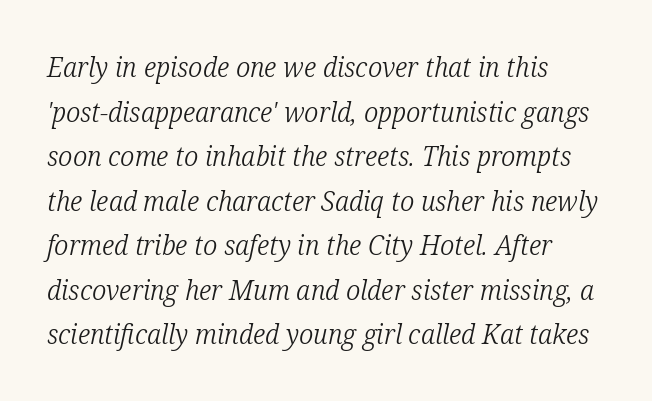
{"serif": "yes", "italic": "yes", "lean": "right", "slant_degrees": 12, "bold": "no", "weight": "light", "width": "condensed", "stroke_contrast": "low", "x_height": "medium", "monospaced": "no", "underline": "no", "align": "left", "line_spacing": "normal", "line_spacing_ratio": 1.59, "letter_spacing": "normal", "letter_spacing_em": 0.0, "glyph_px": 28}
